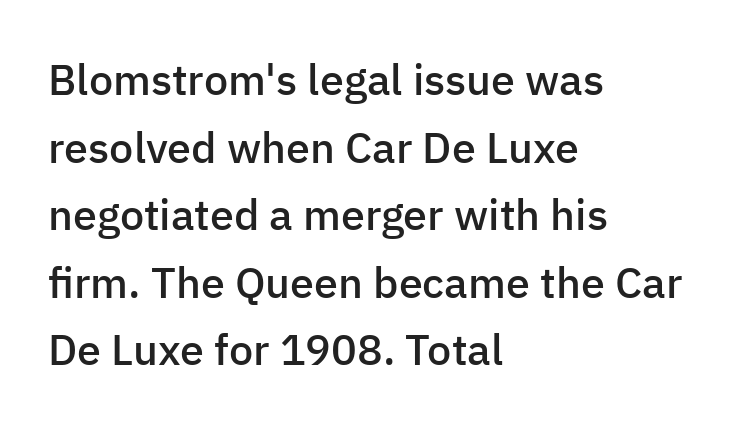
Looks like regular typesetting: each glyph gets only the width it needs. The space directly below the letters is spotless. Baseline-to-baseline distance is the conventional proportion of letter height. Caption: multi-line text, flush left, ragged right. Type style note: lacks serifs. A somewhat darkened texture: the type is semibold rather than bold.
